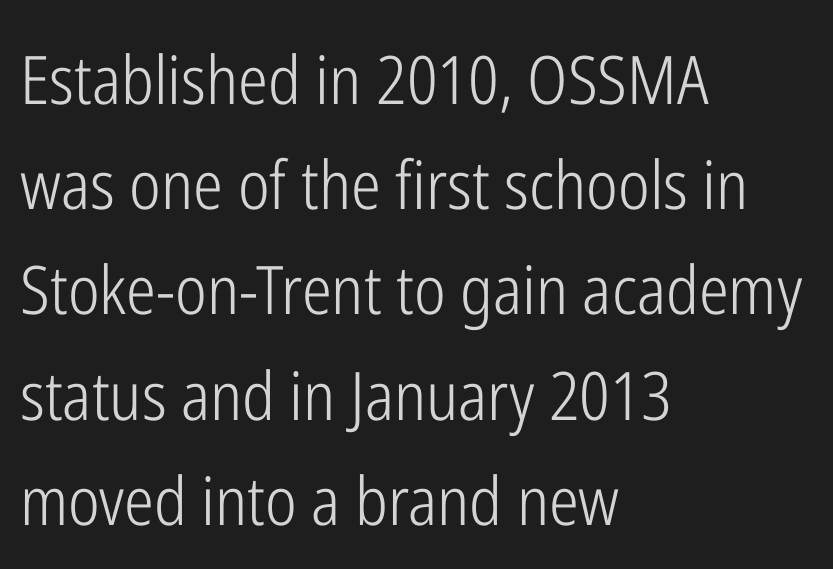
Leading: standard. Anything drawn beneath the words? Only blank space. These lines stack with their left ends in a neat column. The letterforms sit at book weight or below.
